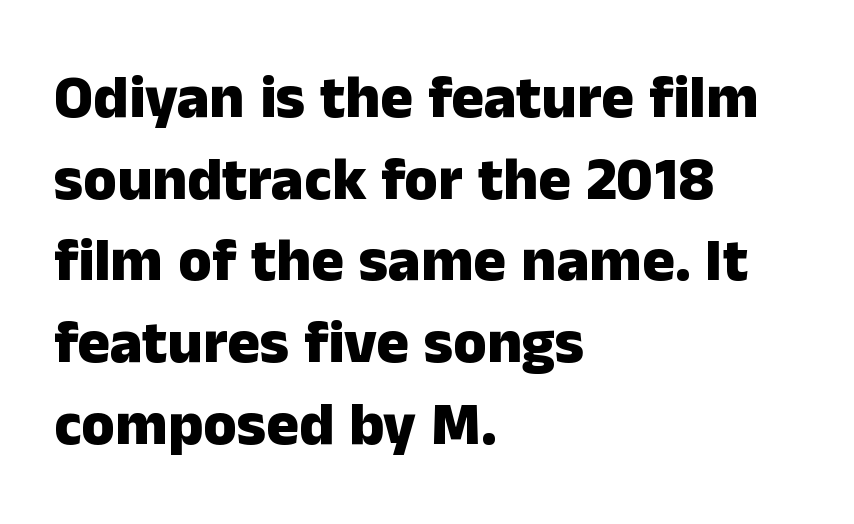
Line starts are locked; line ends wander. The designer left line spacing at the default. Do the letters lean? They stand straight. Is this a fixed-width face? No — the glyphs have proportional, varying widths.
